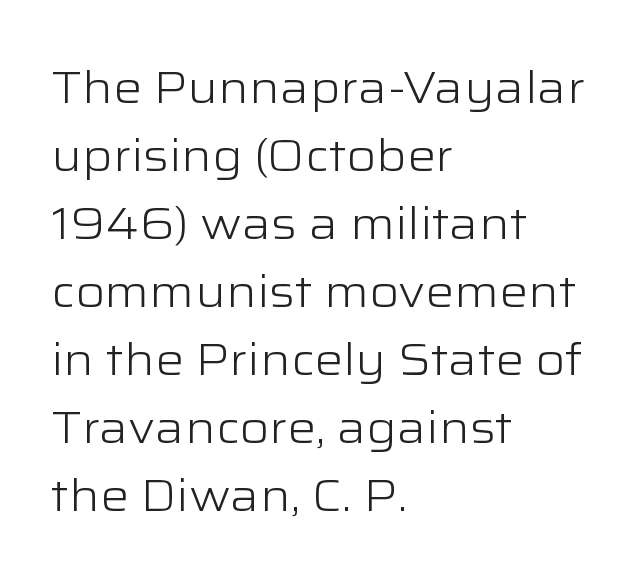
The characters are drawn with everyday or finer stroke widths. Here the designer chose a conventional face with non-uniform glyph widths. Visually the block forms a straight wall on the left and a jagged coastline on the right. Grotesque or geometric, the face here clearly has no serifs.
